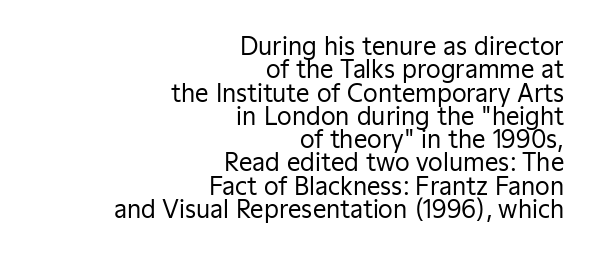
Q: Is the text bold? A: No.
Q: Is the text italic (slanted)? A: No, it is upright.
Q: Is the text underlined? A: No.
Q: How is the paragraph aligned? A: Right-aligned.
Q: Is the spacing between letters normal or unusually wide? A: Normal.
Q: Is the spacing between lines tight, normal or loose? A: Tight.
